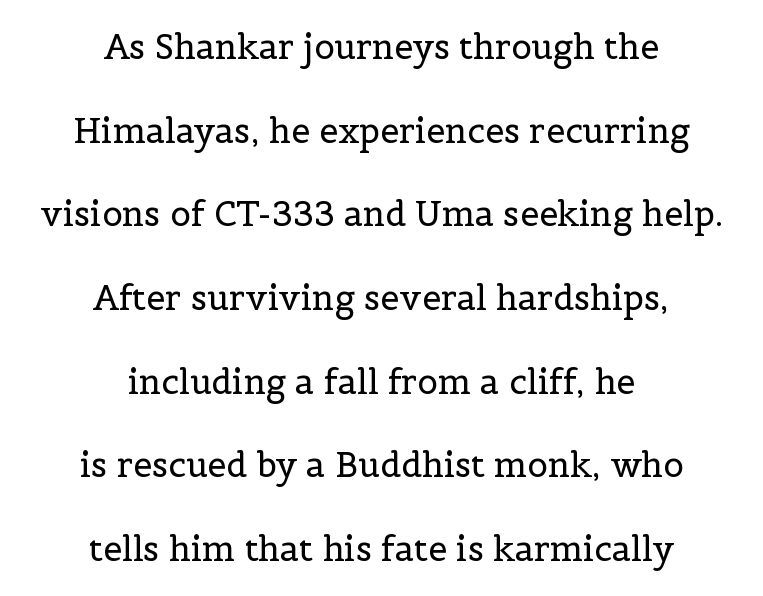
Q: Is the text bold? A: No.
Q: Is the text italic (slanted)? A: No, it is upright.
Q: Is the typeface a serif or a sans-serif typeface? A: Serif.
Q: Is the text underlined? A: No.
Q: How is the paragraph aligned? A: Centered.
Q: Is the spacing between letters normal or unusually wide? A: Normal.
Q: Is the spacing between lines tight, normal or loose? A: Loose.
Q: Width (condensed, normal, or wide)? A: Normal.
Q: x-height? A: Medium.
Q: Monospaced? A: No.
